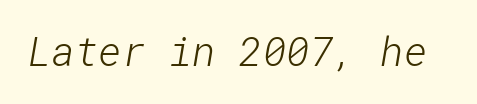
Check under the words: just untouched page. Note: no serifs on the glyphs. Each word holds together tightly as a unit, with standard inter-letter gaps. No heavy texture on the line: the type isn't bold.
